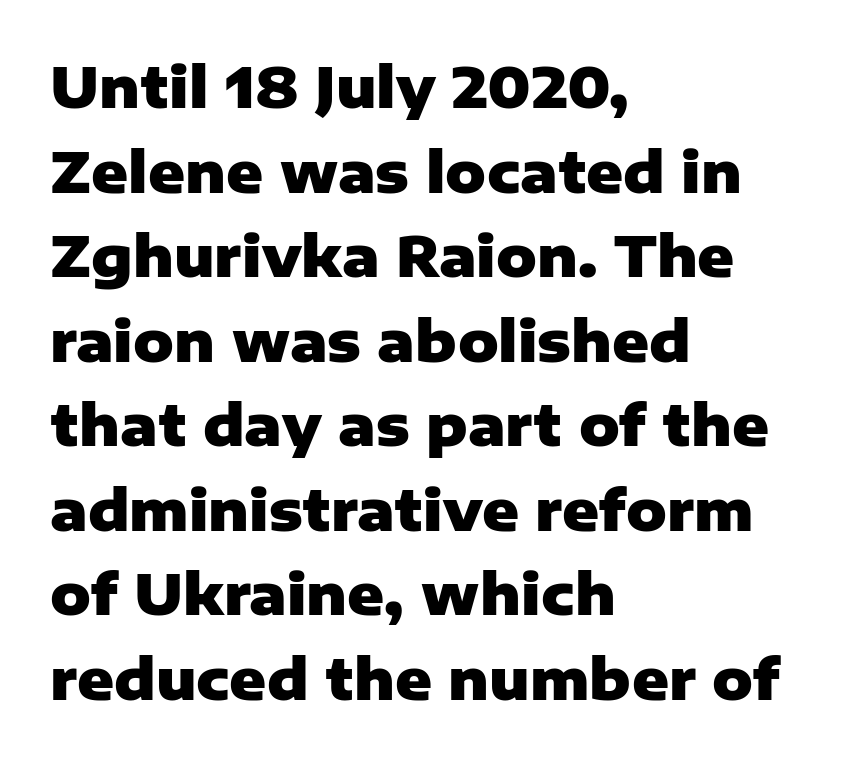
The image shows 56 px heavy sans-serif type, upright; set left-aligned, normal line spacing (1.51x), normal letter spacing, not underlined; low stroke contrast and a medium x-height.
